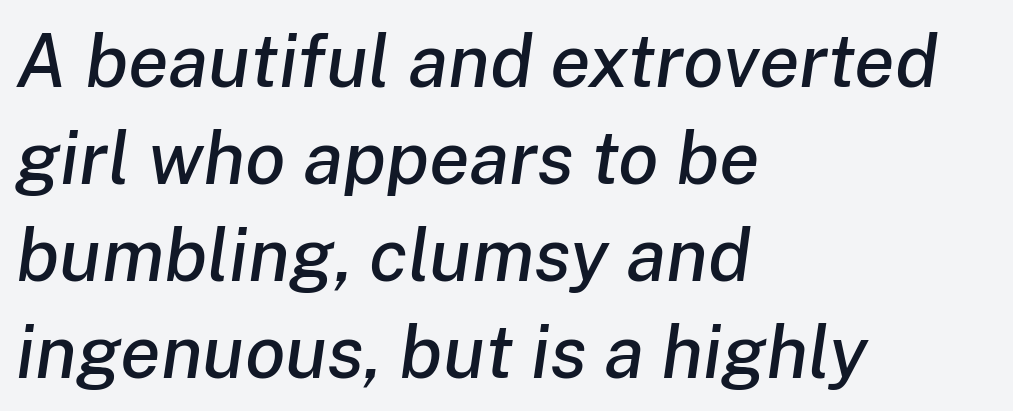
{"italic": "yes", "lean": "right", "slant_degrees": 8, "width": "normal", "stroke_contrast": "low", "x_height": "medium", "monospaced": "no", "underline": "no", "align": "left", "line_spacing": "normal", "line_spacing_ratio": 1.31, "letter_spacing": "normal", "letter_spacing_em": 0.0, "glyph_px": 74}
